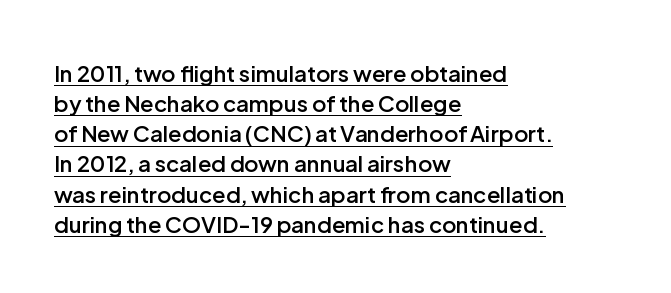
The image shows 22 px text type, upright; set left-aligned, normal line spacing (1.37x), normal letter spacing, underlined.
